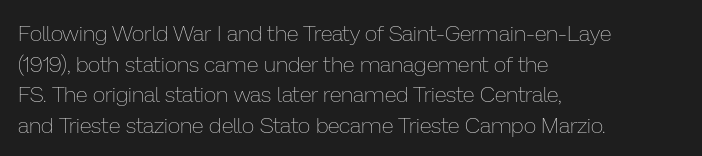
{"italic": "no", "bold": "no", "underline": "no", "align": "left", "line_spacing": "normal", "line_spacing_ratio": 1.39, "letter_spacing": "normal", "letter_spacing_em": 0.0, "glyph_px": 22}
